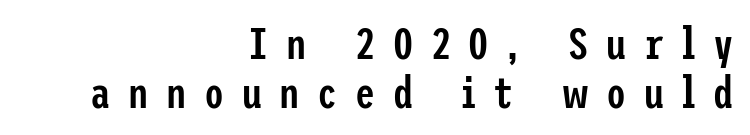
Typeset ragged left — the right edge is the straight one. Tracking here is generous; glyphs stand well apart from one another. Vertically, the passage feels compressed, each row crowding the next. Set as a demibold, roughly 600 on the weight scale. Letterform terminals end flat and unadorned throughout the passage. Nobody drew a line under any word here.
